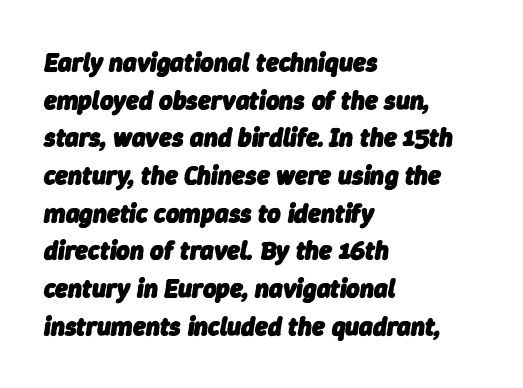
The image shows 26 px bold type, italic (leaning right); set left-aligned, normal line spacing (1.45x), normal letter spacing, not underlined.
